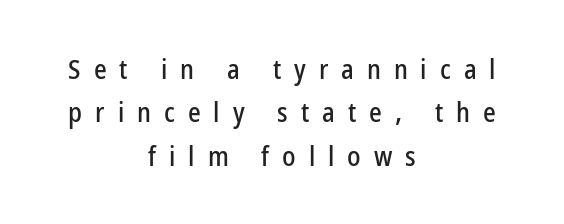
Regarding leading, the lines here are spaced in the standard way. Is there any slant? The stems are plumb. The whitespace from short lines is split evenly between both sides. Here the glyphs are tracked loosely, breaking word shapes into spaced letters. Unmarked baselines from the first word to the last.
